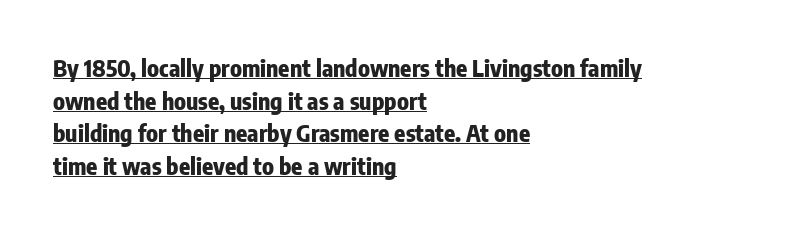
The image shows 23 px bold type, upright; set left-aligned, normal line spacing (1.42x), normal letter spacing, underlined.
